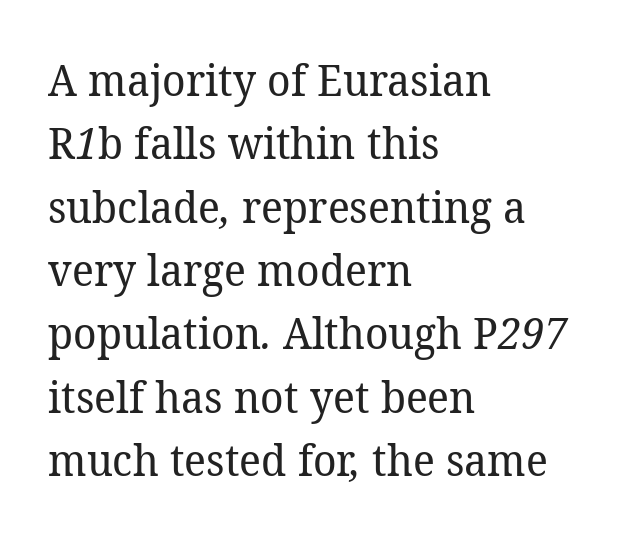
Honestly, there is no underline to notice here at all. Line starts are locked; line ends wander. Letters have the restrained weight of plain body copy at most. The space between consecutive lines is moderate.
